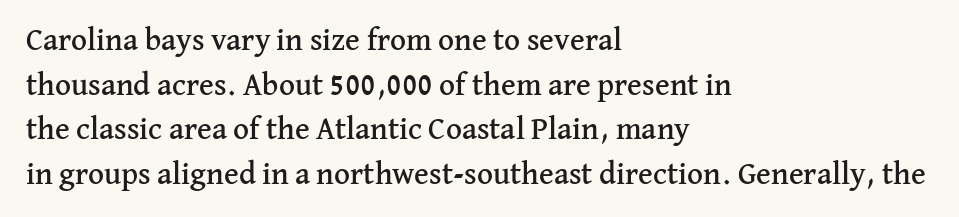
Q: Is the text italic (slanted)? A: No, it is upright.
Q: Is the typeface a serif or a sans-serif typeface? A: Serif.
Q: Is the text underlined? A: No.
Q: How is the paragraph aligned? A: Left-aligned.
Q: Is the spacing between letters normal or unusually wide? A: Normal.
Q: Is the spacing between lines tight, normal or loose? A: Normal.
Q: Width (condensed, normal, or wide)? A: Normal.
Q: Stroke contrast? A: Medium.
Q: x-height? A: Medium.
Q: Monospaced? A: No.
